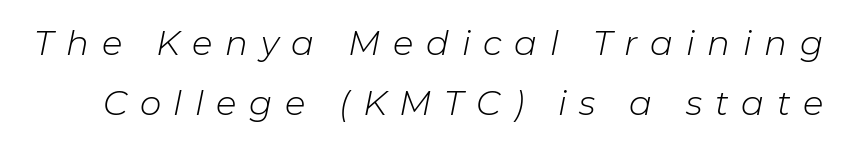
The image shows 34 px light type, italic (leaning right); set line spacing 1.77x, unusually wide letter spacing (+0.37 em), not underlined; low stroke contrast and a medium x-height.
